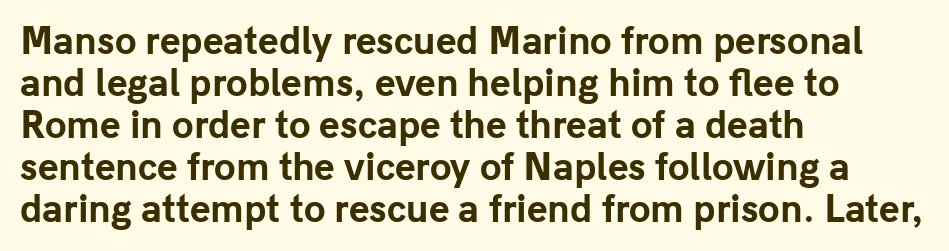
Q: Is the text bold? A: Yes.
Q: Is the text italic (slanted)? A: No, it is upright.
Q: Is the typeface a serif or a sans-serif typeface? A: Sans-serif.
Q: Is the text underlined? A: No.
Q: How is the paragraph aligned? A: Left-aligned.
Q: Is the spacing between letters normal or unusually wide? A: Normal.
Q: Width (condensed, normal, or wide)? A: Normal.
Q: Stroke contrast? A: Low.
Q: x-height? A: Medium.
Q: Monospaced? A: No.
